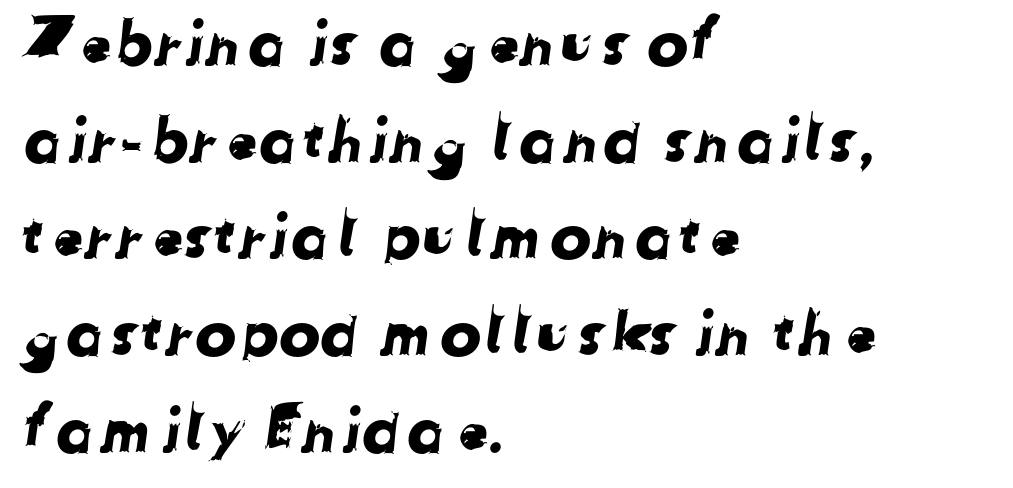
The image shows 62 px sans-serif type; set left-aligned, normal line spacing (1.56x), normal letter spacing, not underlined; low stroke contrast and a medium x-height.
